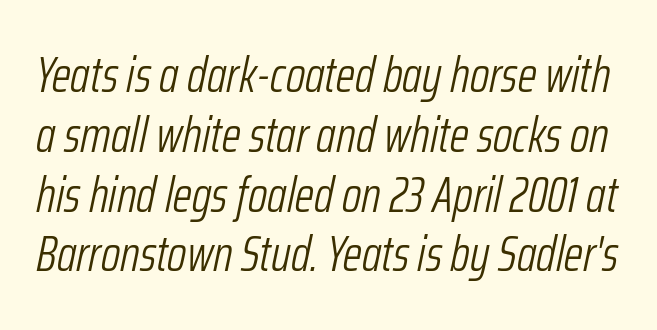
A typesetter would call this proportional, since set widths differ per character. A quiet, ordinary-to-light weight characterises the typeface. The words here are not underlined. Students, note that the glyphs here touch the page at normal intervals. Rendered with sloped, italic letterforms.
